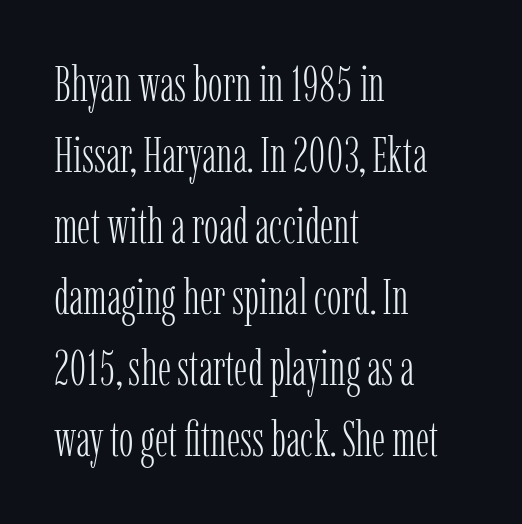
Every row of glyphs begins at an identical x-position on the left. The letters carry serifs — small finishing strokes at the ends of their stems. The tracking reads as untouched default to a designer's eye. Italic? Not at all — the glyphs are vertical. Proportional: the letters do not fall into vertical columns. Check the space under the baseline: it is left empty.
